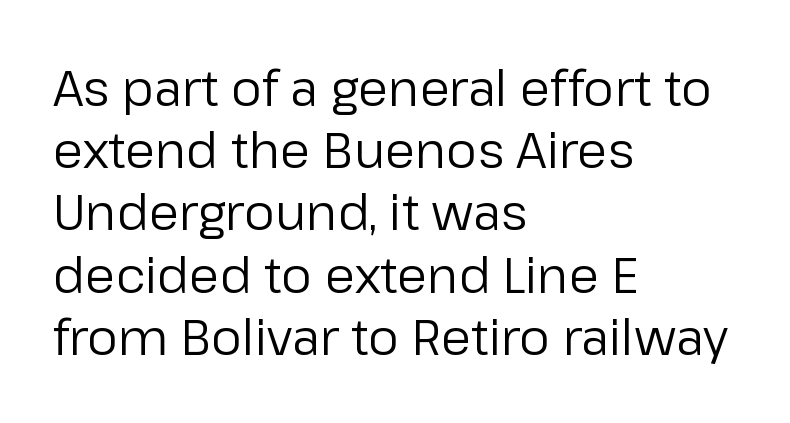
The image shows 49 px regular-weight sans-serif type, upright; set left-aligned, normal line spacing (1.27x), normal letter spacing, not underlined; low stroke contrast and a medium x-height.
